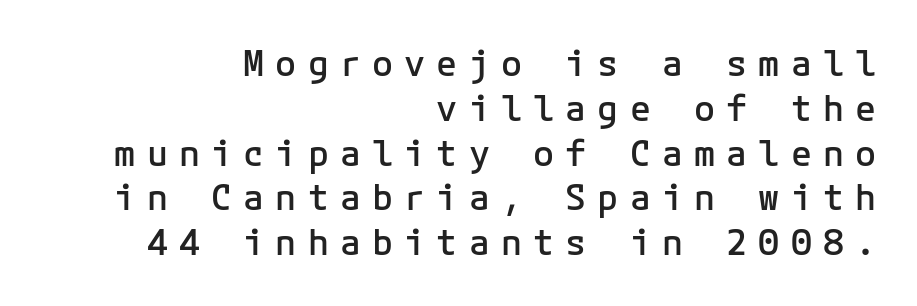
Q: Is the text bold? A: Semi-bold.
Q: Is the text italic (slanted)? A: No, it is upright.
Q: Is the typeface a serif or a sans-serif typeface? A: Sans-serif.
Q: Is the text underlined? A: No.
Q: How is the paragraph aligned? A: Right-aligned.
Q: Is the spacing between letters normal or unusually wide? A: Unusually wide.
Q: Is the spacing between lines tight, normal or loose? A: Normal.
Q: Width (condensed, normal, or wide)? A: Normal.
Q: Stroke contrast? A: Low.
Q: x-height? A: Medium.
